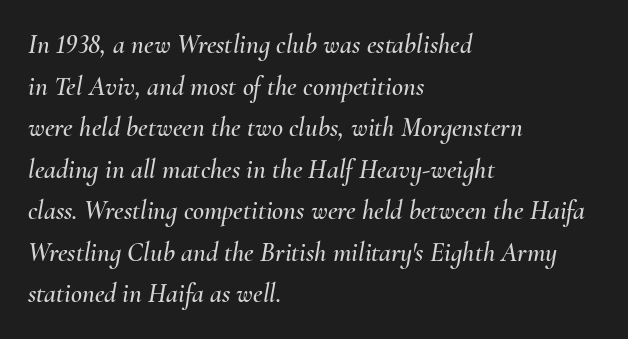
Each word holds together tightly as a unit, with standard inter-letter gaps. This sample keeps an unexceptional amount of space between lines. The zone under the glyphs is completely vacant. Designer's note — italics engaged. All the whitespace from short lines collects on the right.
